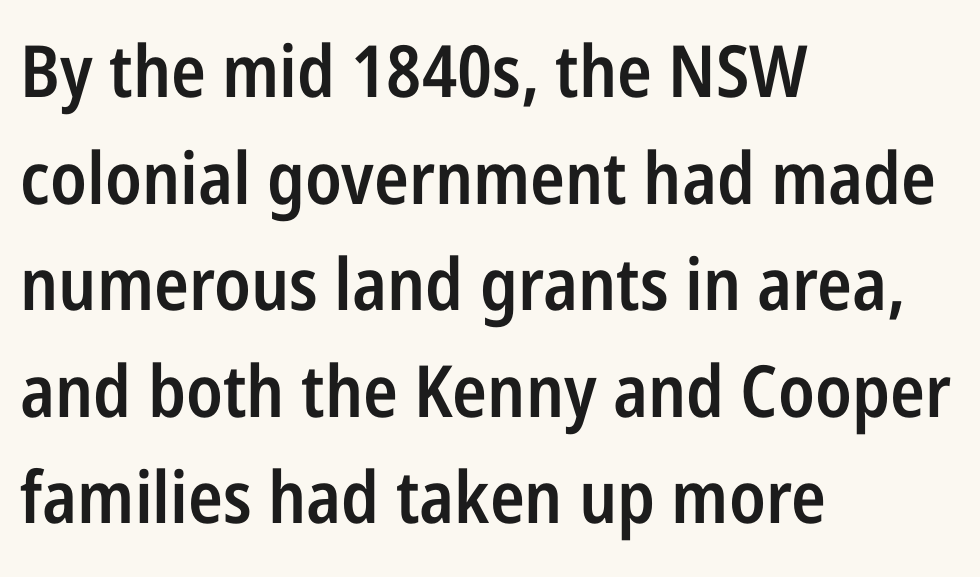
Q: Is the text bold? A: Semi-bold.
Q: Is the text italic (slanted)? A: No, it is upright.
Q: Is the typeface a serif or a sans-serif typeface? A: Sans-serif.
Q: Is the text underlined? A: No.
Q: How is the paragraph aligned? A: Left-aligned.
Q: Is the spacing between letters normal or unusually wide? A: Normal.
Q: Is the spacing between lines tight, normal or loose? A: Normal.
Q: Width (condensed, normal, or wide)? A: Condensed.
Q: Stroke contrast? A: Low.
Q: x-height? A: Medium.
Q: Monospaced? A: No.
